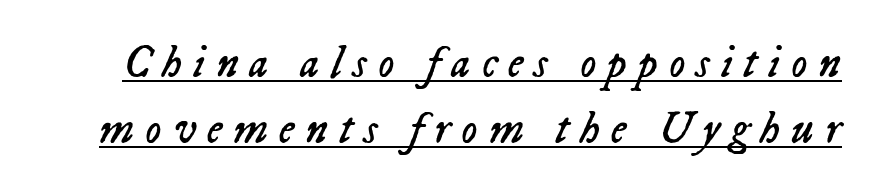
{"italic": "yes", "lean": "right", "slant_degrees": 23, "bold": "no", "weight": "regular", "width": "normal", "stroke_contrast": "low", "x_height": "medium", "monospaced": "no", "underline": "yes", "line_spacing": "normal", "line_spacing_ratio": 1.46, "letter_spacing": "wide", "letter_spacing_em": 0.24, "glyph_px": 45}
